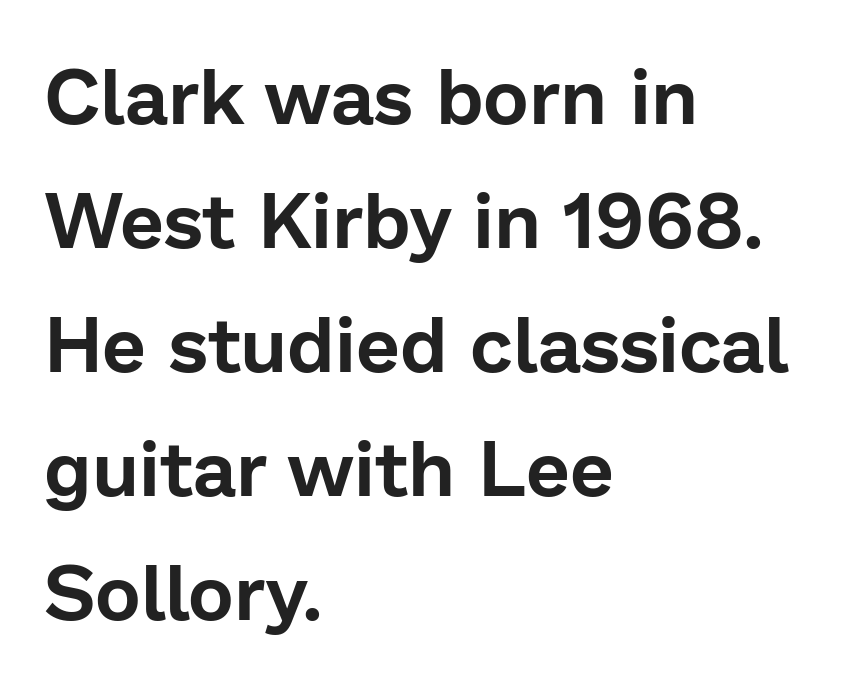
This block has exactly the height ordinary leading produces. This sample uses a sans-serif face. Short and long lines alike share a common starting point at left. Rule under the text: the space is simply empty.
